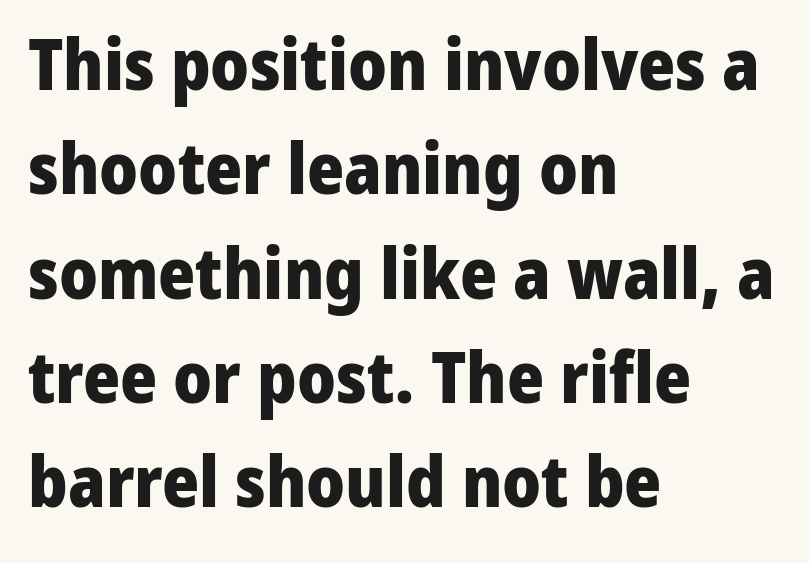
Q: Is the text bold? A: Yes.
Q: Is the text italic (slanted)? A: No, it is upright.
Q: Is the typeface a serif or a sans-serif typeface? A: Sans-serif.
Q: Is the text underlined? A: No.
Q: How is the paragraph aligned? A: Left-aligned.
Q: Is the spacing between letters normal or unusually wide? A: Normal.
Q: Is the spacing between lines tight, normal or loose? A: Normal.
Q: Width (condensed, normal, or wide)? A: Normal.
Q: Stroke contrast? A: Low.
Q: x-height? A: Medium.
Q: Monospaced? A: No.
